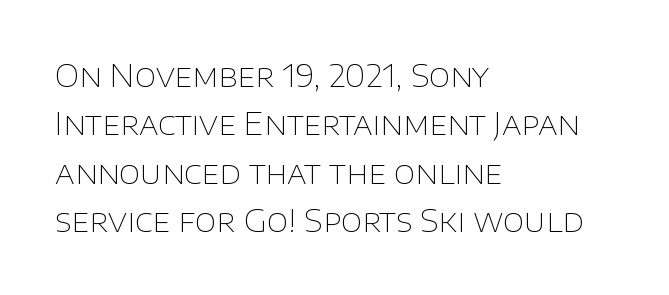
Is this a fixed-width face? No — the glyphs have proportional, varying widths. The type family on display is of the sans-serif kind. The letters sit at their default tracking, neither squeezed nor spread. The block of text has a typical density, with ordinary space between rows. Is the stroke heavy? The answer is a plain regular-or-lighter.
